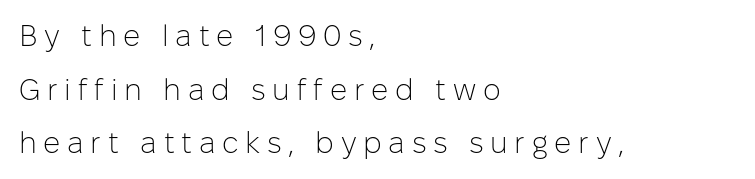
{"serif": "no", "italic": "no", "bold": "no", "weight": "light", "width": "normal", "stroke_contrast": "low", "x_height": "medium", "monospaced": "no", "underline": "no", "align": "left", "line_spacing_ratio": 1.79, "letter_spacing": "wide", "letter_spacing_em": 0.22, "glyph_px": 30}
